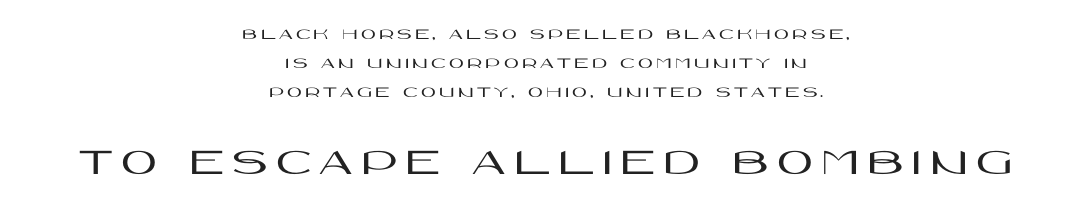
Q: Is the text italic (slanted)? A: No, it is upright.
Q: Is the typeface a serif or a sans-serif typeface? A: Sans-serif.
Q: Is the text underlined? A: No.
Q: How is the paragraph aligned? A: Centered.
Q: Is the spacing between letters normal or unusually wide? A: Unusually wide.
Q: Which block of text is set in a larger size, the first (top) or the second (bottom)? A: The second (bottom) one.
Q: Width (condensed, normal, or wide)? A: Wide.
Q: Stroke contrast? A: High.
Q: x-height? A: Large.
Q: Monospaced? A: No.
